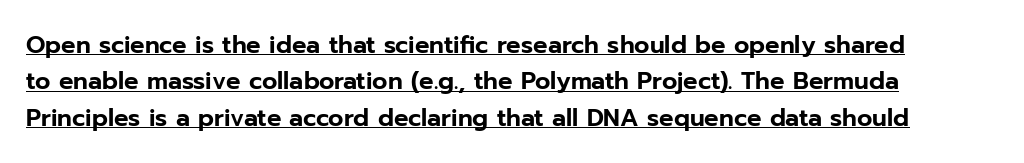
Q: Is the text italic (slanted)? A: No, it is upright.
Q: Is the text underlined? A: Yes.
Q: How is the paragraph aligned? A: Left-aligned.
Q: Is the spacing between letters normal or unusually wide? A: Normal.
Q: Is the spacing between lines tight, normal or loose? A: Normal.
